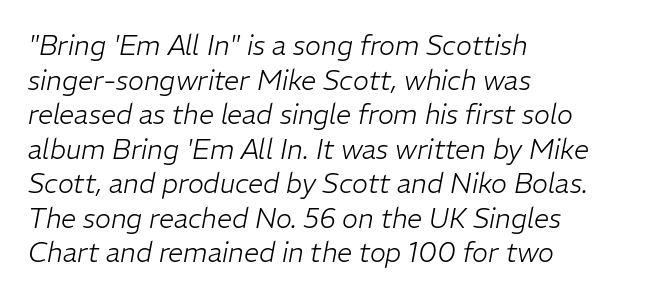
{"italic": "yes", "lean": "right", "slant_degrees": 11, "bold": "no", "underline": "no", "align": "left", "line_spacing": "normal", "line_spacing_ratio": 1.28, "letter_spacing": "normal", "letter_spacing_em": 0.0, "glyph_px": 27}
